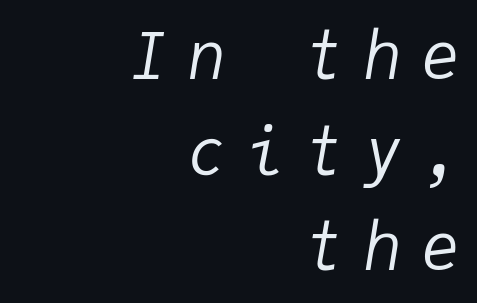
The image shows 65 px regular-weight type, italic (leaning right), monospaced; set right-aligned, normal line spacing (1.47x), unusually wide letter spacing (+0.3 em), not underlined; low stroke contrast and a medium x-height.
